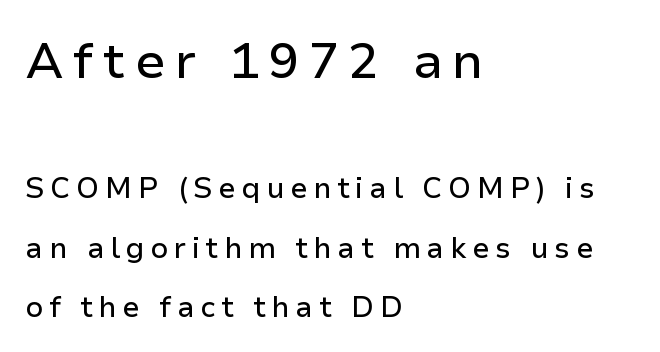
Q: Is the text italic (slanted)? A: No, it is upright.
Q: Is the typeface a serif or a sans-serif typeface? A: Sans-serif.
Q: Is the text underlined? A: No.
Q: How is the paragraph aligned? A: Left-aligned.
Q: Is the spacing between lines tight, normal or loose? A: Loose.
Q: Which block of text is set in a larger size, the first (top) or the second (bottom)? A: The first (top) one.
Q: Width (condensed, normal, or wide)? A: Normal.
Q: Stroke contrast? A: Low.
Q: x-height? A: Medium.
Q: Monospaced? A: No.
